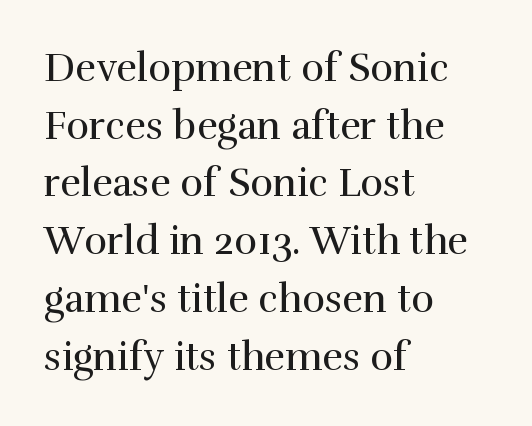
The image shows 39 px regular-weight serif type, upright; set left-aligned, normal line spacing (1.48x), normal letter spacing, not underlined; high stroke contrast and a medium x-height.
